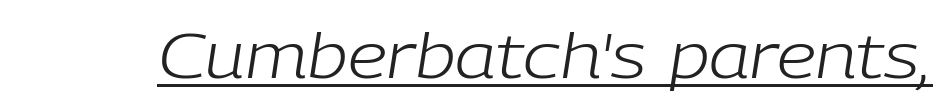
{"italic": "yes", "lean": "right", "slant_degrees": 9, "bold": "no", "weight": "light", "width": "normal", "stroke_contrast": "low", "x_height": "medium", "monospaced": "no", "underline": "yes", "letter_spacing": "normal", "letter_spacing_em": 0.0, "glyph_px": 62}
